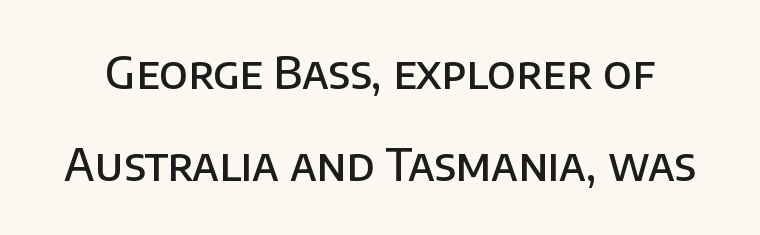
Q: Is the text bold? A: Semi-bold.
Q: Is the text italic (slanted)? A: No, it is upright.
Q: Is the typeface a serif or a sans-serif typeface? A: Sans-serif.
Q: Is the text underlined? A: No.
Q: Is the spacing between letters normal or unusually wide? A: Normal.
Q: Is the spacing between lines tight, normal or loose? A: Loose.
Q: Width (condensed, normal, or wide)? A: Normal.
Q: Stroke contrast? A: Low.
Q: x-height? A: Large.
Q: Monospaced? A: No.
